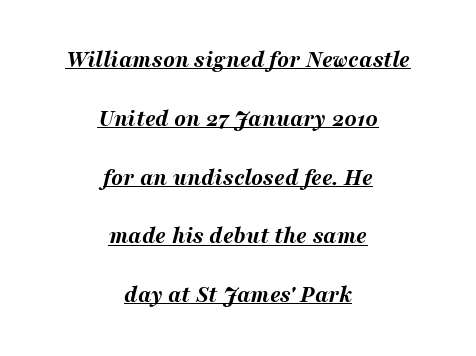
Vertically, the passage feels expansive, rows floating well apart. The passage shown leans; its letterforms are oblique. Glyph-to-glyph distance matches everyday printed text. These words are printed bold, with thick strokes throughout. Check the space under the baseline: a stroke is drawn there. Leftover space on each line is divided equally before and after the words.
